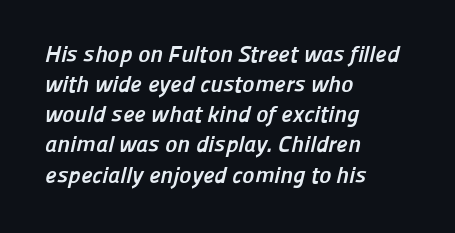
Glyph-to-glyph distance matches everyday printed text. These lines stack with their left ends in a neat column. A bare baseline throughout the passage. Baseline-to-baseline distance is the conventional proportion of letter height. The strokes are fattened all the way to bold.
